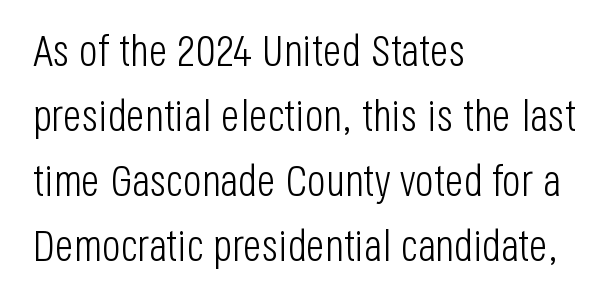
{"serif": "no", "italic": "no", "bold": "no", "weight": "light", "width": "condensed", "stroke_contrast": "low", "x_height": "large", "monospaced": "no", "underline": "no", "align": "left", "line_spacing": "normal", "line_spacing_ratio": 1.48, "letter_spacing": "normal", "letter_spacing_em": 0.0, "glyph_px": 44}
